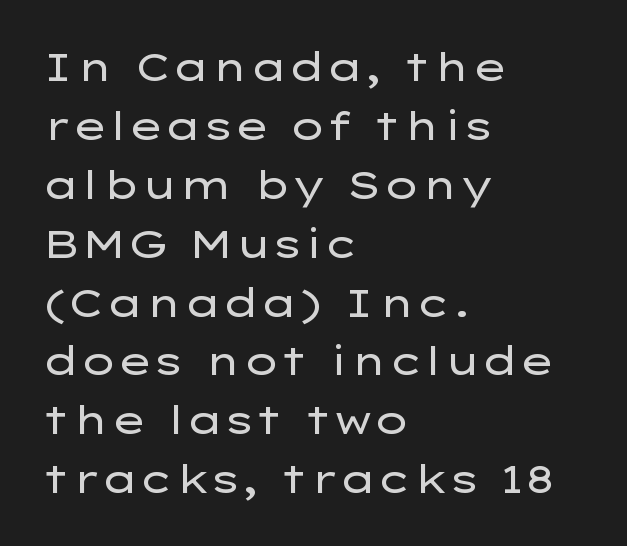
The image shows 39 px regular-weight, wide sans-serif type, upright; set left-aligned, normal line spacing (1.51x), normal letter spacing, not underlined; low stroke contrast and a medium x-height.
